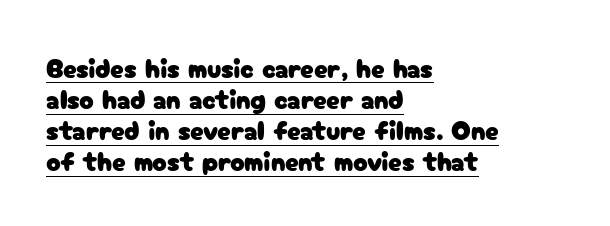
Looks like someone drew a line under every word here. Tracking here is standard; glyphs follow each other at the usual distance. Posture: straight, roman, zero tilt. Short and long lines alike share a common starting point at left.
